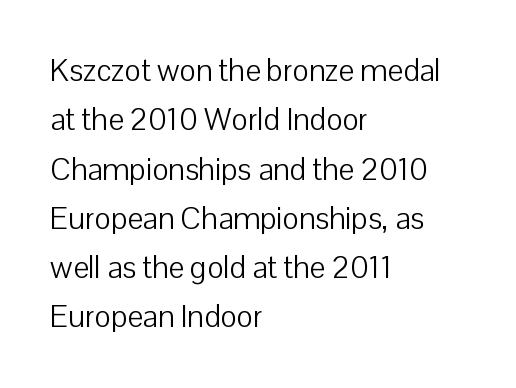
The image shows 31 px light sans-serif type, upright; set left-aligned, normal line spacing (1.59x), normal letter spacing, not underlined; low stroke contrast and a medium x-height.
